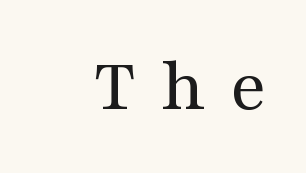
Q: Is the text bold? A: No.
Q: Is the text italic (slanted)? A: No, it is upright.
Q: Is the typeface a serif or a sans-serif typeface? A: Serif.
Q: Is the text underlined? A: No.
Q: Is the spacing between letters normal or unusually wide? A: Unusually wide.
Q: Width (condensed, normal, or wide)? A: Wide.
Q: Stroke contrast? A: Medium.
Q: x-height? A: Medium.
Q: Monospaced? A: No.
